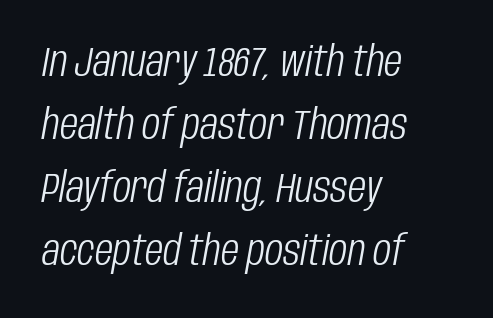
{"italic": "yes", "lean": "right", "slant_degrees": 10, "bold": "no", "weight": "light", "width": "condensed", "stroke_contrast": "low", "x_height": "large", "monospaced": "no", "underline": "no", "align": "left", "line_spacing": "normal", "line_spacing_ratio": 1.5, "letter_spacing": "normal", "letter_spacing_em": 0.0, "glyph_px": 42}
